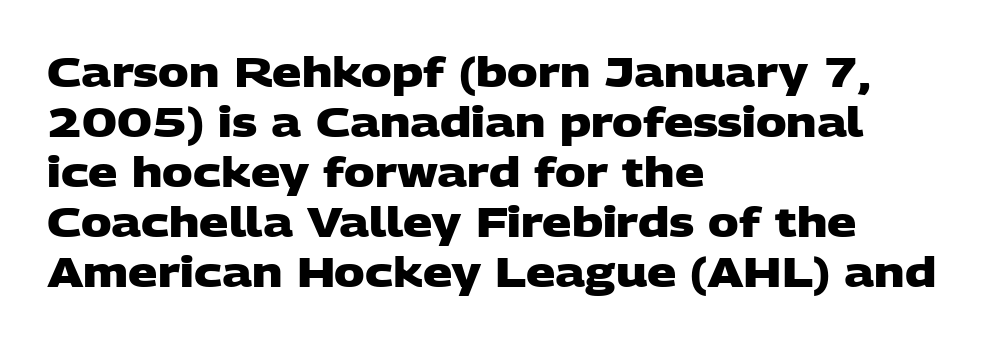
Q: Is the text bold? A: Yes.
Q: Is the typeface a serif or a sans-serif typeface? A: Sans-serif.
Q: Is the text underlined? A: No.
Q: How is the paragraph aligned? A: Left-aligned.
Q: Is the spacing between letters normal or unusually wide? A: Normal.
Q: Width (condensed, normal, or wide)? A: Wide.
Q: Stroke contrast? A: Low.
Q: x-height? A: Large.
Q: Monospaced? A: No.
